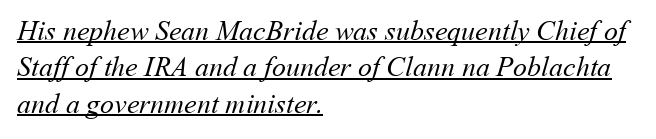
{"bold": "no", "weight": "regular", "width": "normal", "stroke_contrast": "medium", "x_height": "medium", "monospaced": "no", "underline": "yes", "align": "left", "line_spacing": "normal", "line_spacing_ratio": 1.3, "letter_spacing": "normal", "letter_spacing_em": 0.0, "glyph_px": 28}
